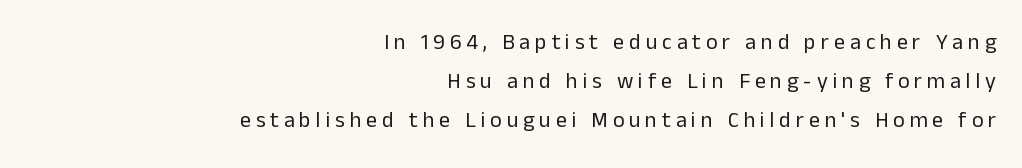
Q: Is the text bold? A: No.
Q: Is the text italic (slanted)? A: No, it is upright.
Q: Is the text underlined? A: No.
Q: How is the paragraph aligned? A: Right-aligned.
Q: Is the spacing between letters normal or unusually wide? A: Unusually wide.
